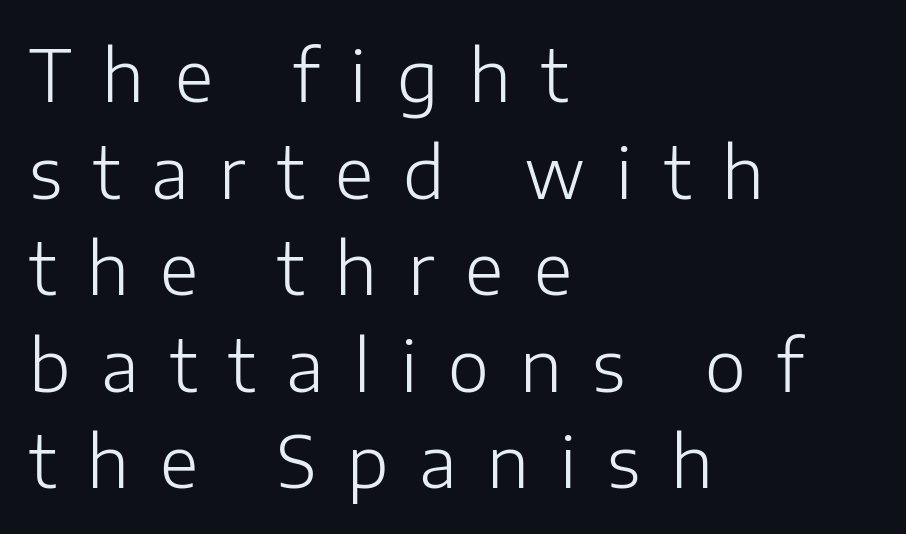
The line texture is sparse and dotted thanks to wide tracking. Interline gaps are of average width in this sample. Looks like regular typesetting: each glyph gets only the width it needs. No word sits above an underline. These lines are set flush left with a ragged right edge. When letters stand straight like this, we call the style roman or upright.
